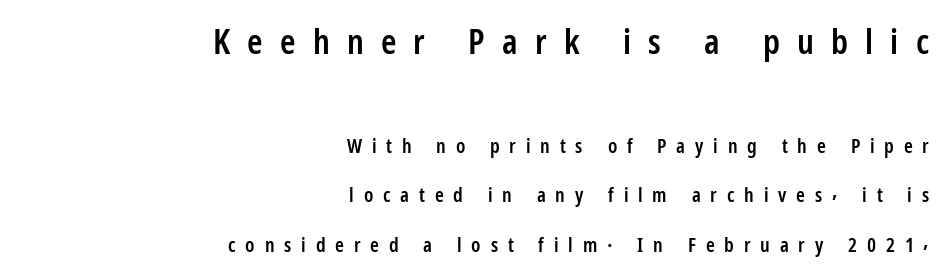
{"serif": "no", "italic": "no", "bold": "semi", "weight": "semibold", "width": "condensed", "stroke_contrast": "low", "x_height": "medium", "monospaced": "no", "underline": "no", "align": "right", "line_spacing": "loose", "line_spacing_ratio": 2.48, "letter_spacing": "wide", "letter_spacing_em": 0.49, "larger_block": "first", "size_ratio": 1.75, "glyph_px": 35}
